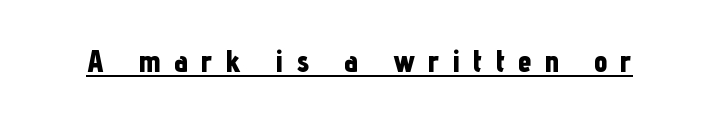
Q: Is the text bold? A: Yes.
Q: Is the text italic (slanted)? A: No, it is upright.
Q: Is the typeface a serif or a sans-serif typeface? A: Sans-serif.
Q: Is the text underlined? A: Yes.
Q: Is the spacing between letters normal or unusually wide? A: Unusually wide.
Q: Width (condensed, normal, or wide)? A: Condensed.
Q: Stroke contrast? A: Low.
Q: x-height? A: Medium.
Q: Monospaced? A: No.
